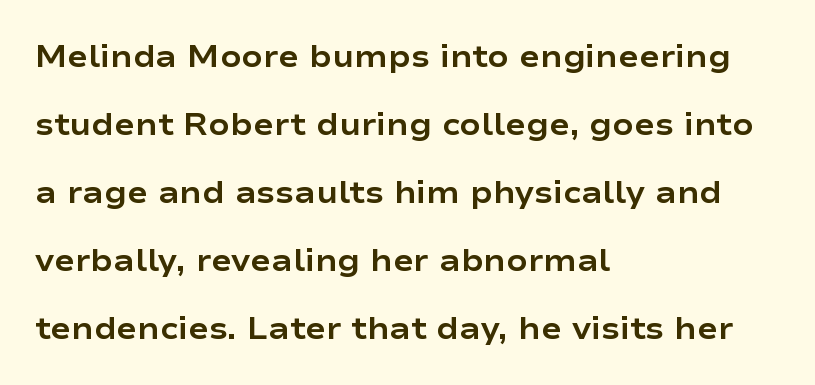
Q: Is the text bold? A: Yes.
Q: Is the text italic (slanted)? A: No, it is upright.
Q: Is the typeface a serif or a sans-serif typeface? A: Sans-serif.
Q: Is the text underlined? A: No.
Q: How is the paragraph aligned? A: Left-aligned.
Q: Is the spacing between letters normal or unusually wide? A: Normal.
Q: Is the spacing between lines tight, normal or loose? A: Loose.
Q: Width (condensed, normal, or wide)? A: Wide.
Q: Stroke contrast? A: Low.
Q: x-height? A: Medium.
Q: Monospaced? A: No.
